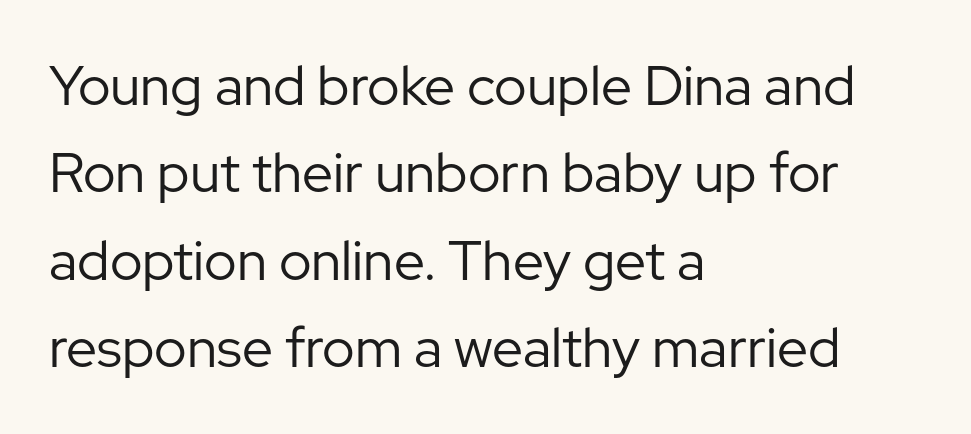
{"serif": "no", "italic": "no", "bold": "no", "weight": "regular", "width": "normal", "stroke_contrast": "low", "x_height": "medium", "monospaced": "no", "underline": "no", "align": "left", "line_spacing": "normal", "line_spacing_ratio": 1.59, "letter_spacing": "normal", "letter_spacing_em": 0.0, "glyph_px": 55}
